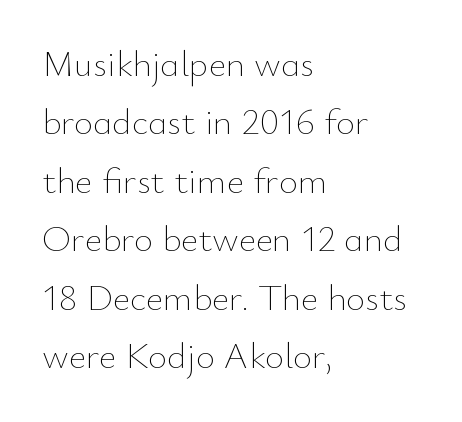
{"italic": "no", "bold": "no", "weight": "thin", "width": "normal", "stroke_contrast": "low", "x_height": "small", "monospaced": "no", "underline": "no", "align": "left", "line_spacing": "normal", "line_spacing_ratio": 1.58, "letter_spacing": "normal", "letter_spacing_em": 0.0, "glyph_px": 37}
